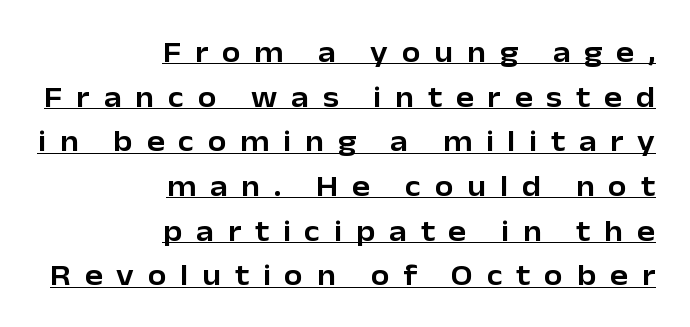
{"serif": "no", "italic": "no", "width": "normal", "stroke_contrast": "low", "x_height": "medium", "monospaced": "no", "underline": "yes", "align": "right", "line_spacing": "normal", "line_spacing_ratio": 1.49, "letter_spacing": "wide", "letter_spacing_em": 0.46, "glyph_px": 30}
